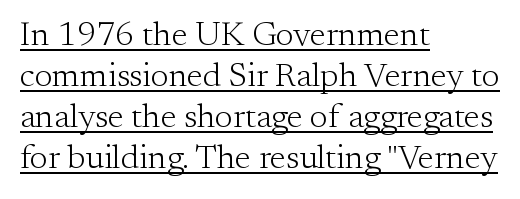
{"serif": "yes", "italic": "no", "bold": "no", "weight": "light", "width": "normal", "stroke_contrast": "medium", "x_height": "small", "monospaced": "no", "underline": "yes", "align": "left", "line_spacing_ratio": 1.21, "letter_spacing": "normal", "letter_spacing_em": 0.0, "glyph_px": 34}
